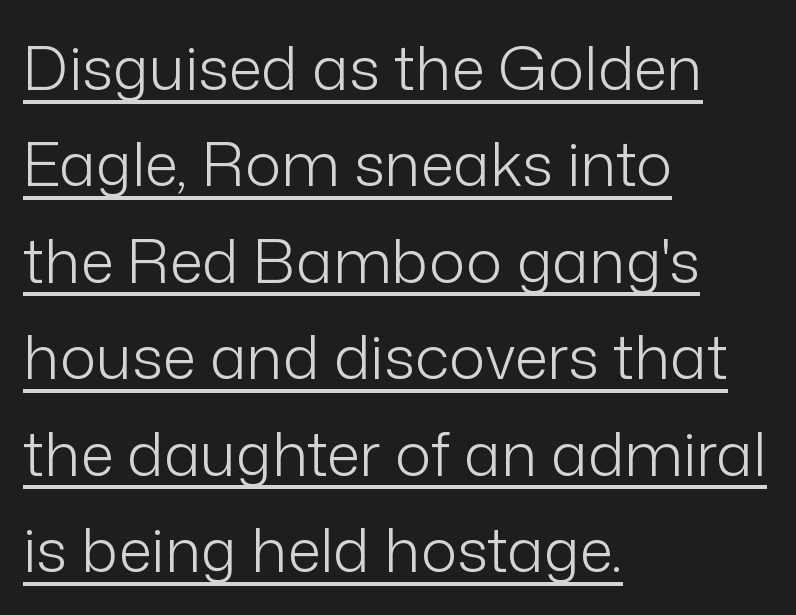
The image shows 61 px light sans-serif type, upright; set left-aligned, normal line spacing (1.58x), normal letter spacing, underlined; low stroke contrast and a medium x-height.
